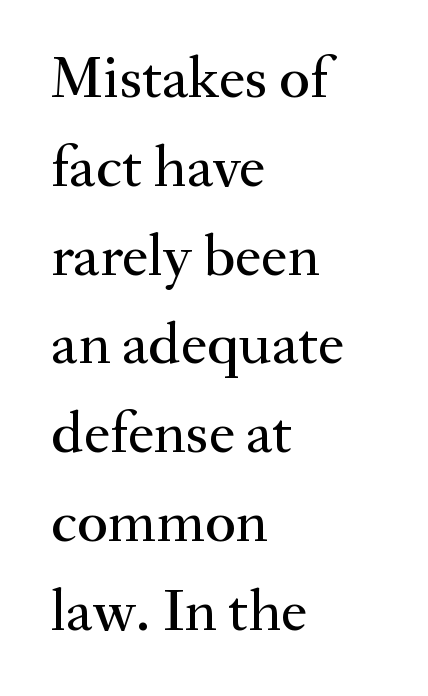
Q: Is the text italic (slanted)? A: No, it is upright.
Q: Is the typeface a serif or a sans-serif typeface? A: Serif.
Q: Is the text underlined? A: No.
Q: How is the paragraph aligned? A: Left-aligned.
Q: Is the spacing between letters normal or unusually wide? A: Normal.
Q: Is the spacing between lines tight, normal or loose? A: Normal.
Q: Width (condensed, normal, or wide)? A: Normal.
Q: Stroke contrast? A: Medium.
Q: x-height? A: Small.
Q: Monospaced? A: No.
